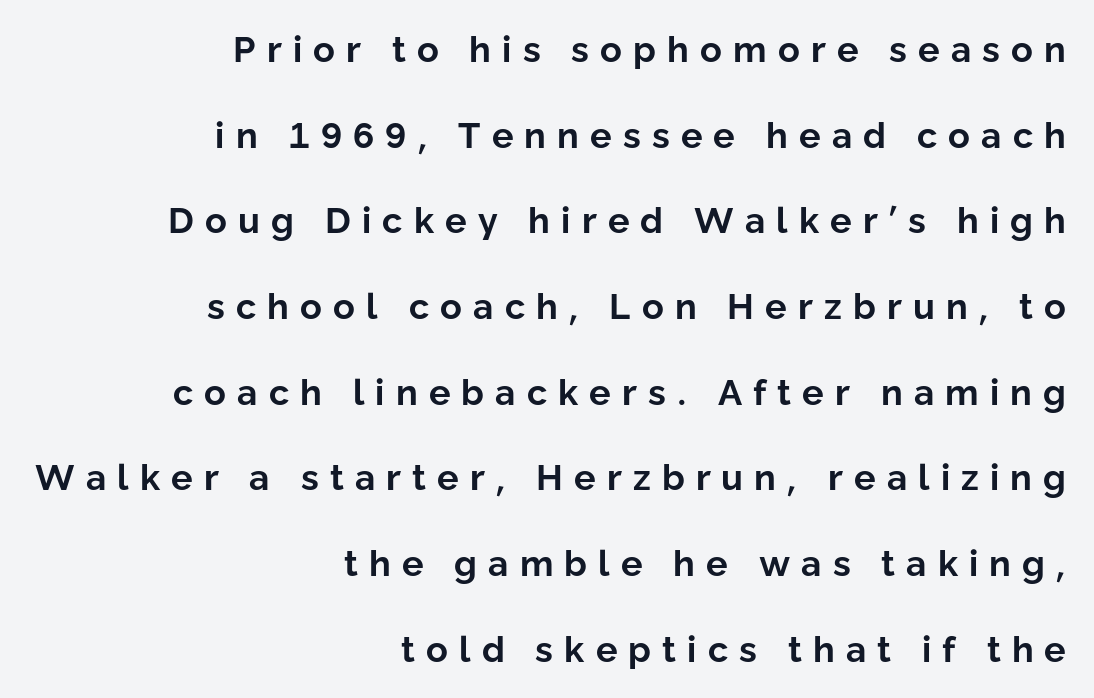
The image shows 36 px bold sans-serif type, upright; set right-aligned, loose line spacing (2.38x), unusually wide letter spacing (+0.31 em), not underlined; low stroke contrast and a medium x-height.
